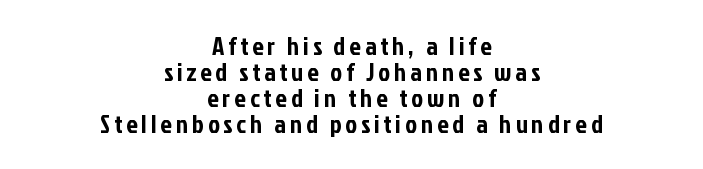
{"italic": "no", "underline": "no", "align": "center", "line_spacing": "tight", "line_spacing_ratio": 1.04, "glyph_px": 25}
